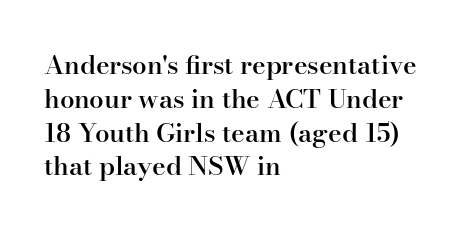
Look at the tracking — it's just the regular setting, nothing added. Line starts are locked; line ends wander. No word sits above an underline. The sample has been set in demibold, a notch under bold.
